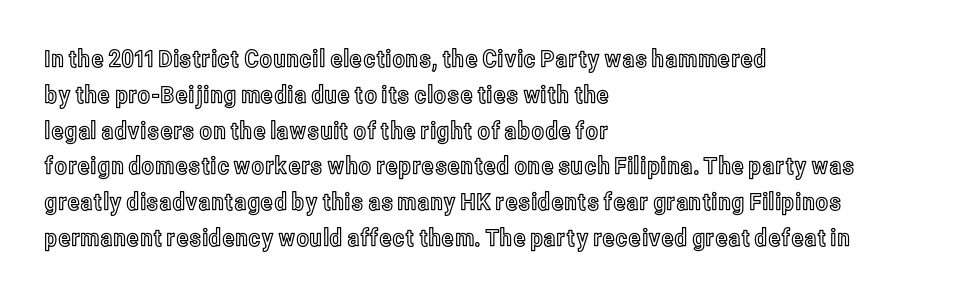
Q: Is the text italic (slanted)? A: No, it is upright.
Q: Is the text underlined? A: No.
Q: How is the paragraph aligned? A: Left-aligned.
Q: Is the spacing between letters normal or unusually wide? A: Normal.
Q: Is the spacing between lines tight, normal or loose? A: Normal.
